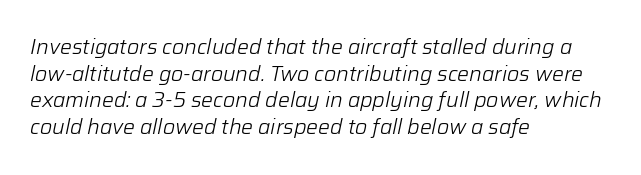
The image shows 21 px text type, italic (leaning right); set left-aligned, normal line spacing (1.27x), normal letter spacing, not underlined.
